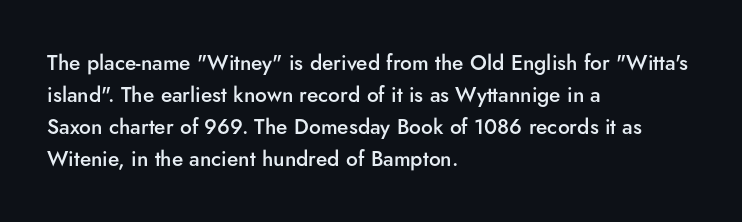
{"italic": "no", "bold": "semi", "underline": "no", "align": "left", "line_spacing": "normal", "line_spacing_ratio": 1.53, "letter_spacing": "normal", "letter_spacing_em": 0.0, "glyph_px": 21}
